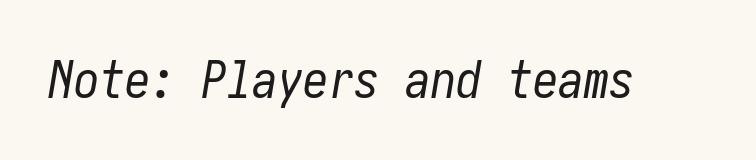
Would a proofreader flag this as italicized? Yes. Short note: letters normally spaced. The strip under each line holds only bare page. This is not heavy type; no bold has been used.
